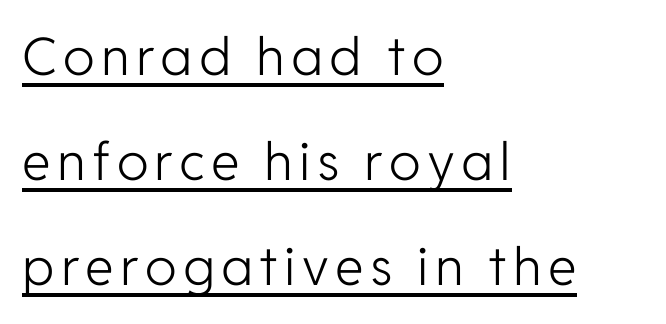
Character widths vary here, with narrow letters taking less room than wide ones. In terms of letterform style, serifs are entirely absent. The glyphs are accompanied by a horizontal stroke just below them. Upright lettering throughout. A classic flush-left, rag-right setting is used for this passage.
